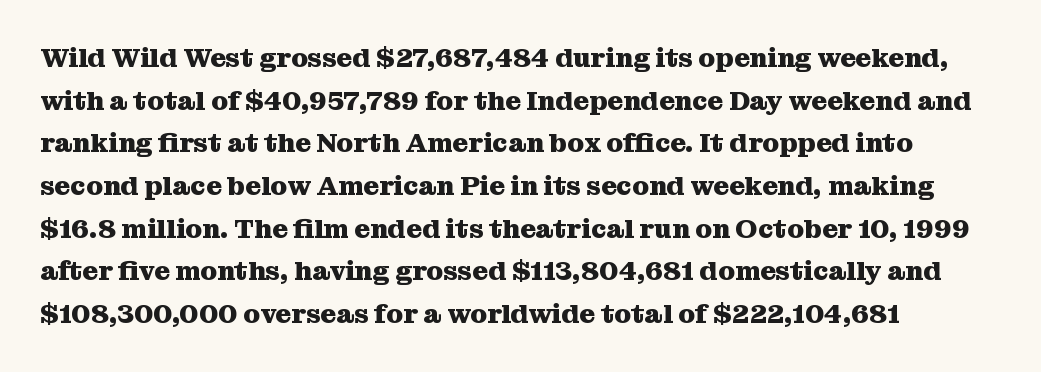
Typesetter's note: full bold, strokes at maximum text heaviness. Compared with typical paragraphs, the rows here are spaced about the same. Layout note: lines flush left. The passage shown is not underscored anywhere.
